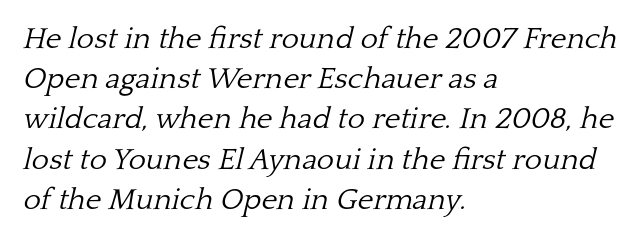
Q: Is the text bold? A: No.
Q: Is the text italic (slanted)? A: Yes, it leans right by about 13 degrees.
Q: Is the typeface a serif or a sans-serif typeface? A: Serif.
Q: Is the text underlined? A: No.
Q: How is the paragraph aligned? A: Left-aligned.
Q: Is the spacing between letters normal or unusually wide? A: Normal.
Q: Is the spacing between lines tight, normal or loose? A: Normal.
Q: Width (condensed, normal, or wide)? A: Normal.
Q: Stroke contrast? A: Low.
Q: x-height? A: Medium.
Q: Monospaced? A: No.
